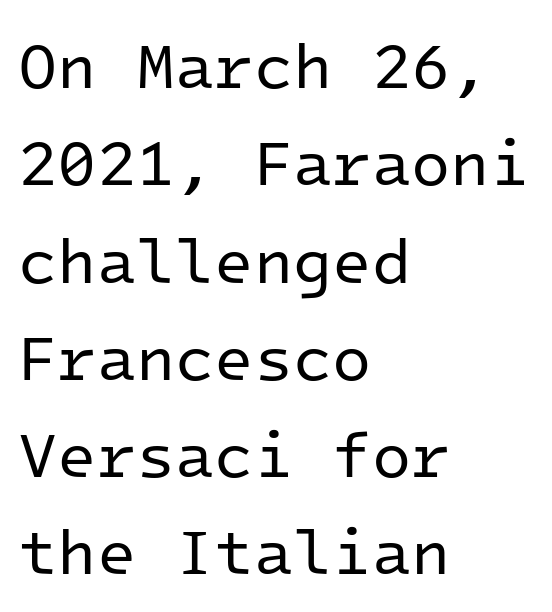
The image shows 64 px regular-weight sans-serif type, upright, monospaced; set left-aligned, normal line spacing (1.52x), normal letter spacing, not underlined; low stroke contrast and a medium x-height.
